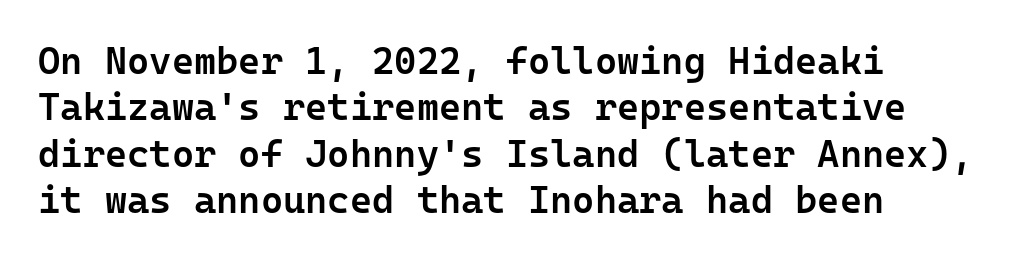
Q: Is the text bold? A: Semi-bold.
Q: Is the text italic (slanted)? A: No, it is upright.
Q: Is the typeface a serif or a sans-serif typeface? A: Sans-serif.
Q: Is the text underlined? A: No.
Q: How is the paragraph aligned? A: Left-aligned.
Q: Is the spacing between letters normal or unusually wide? A: Normal.
Q: Width (condensed, normal, or wide)? A: Normal.
Q: Stroke contrast? A: Low.
Q: x-height? A: Medium.
Q: Monospaced? A: Yes.
